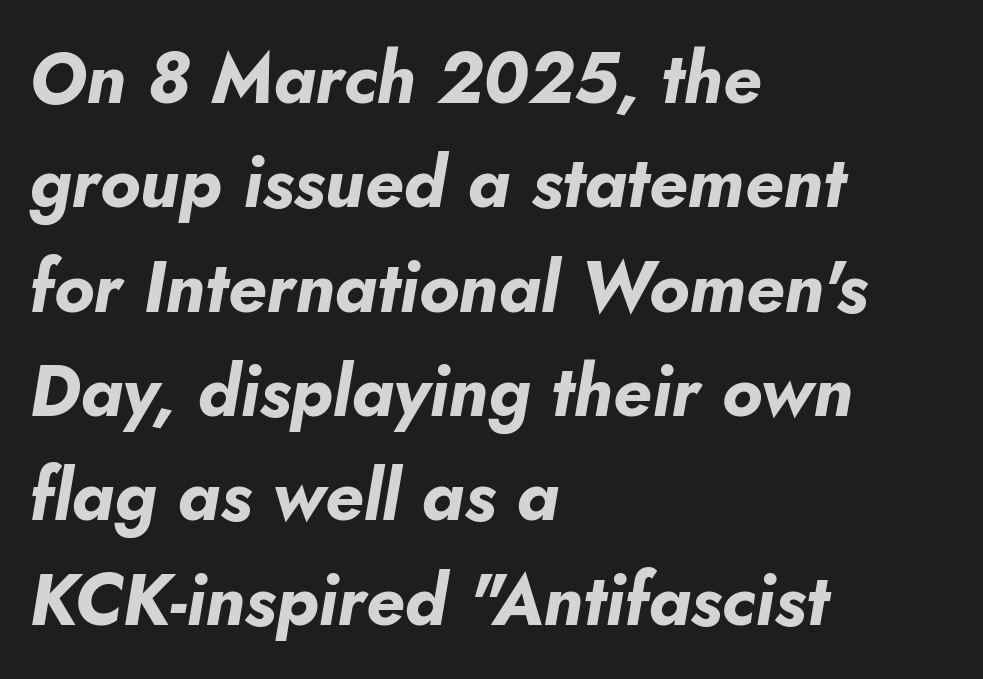
{"italic": "yes", "lean": "right", "slant_degrees": 10, "bold": "yes", "weight": "bold", "width": "normal", "stroke_contrast": "low", "x_height": "small", "monospaced": "no", "underline": "no", "align": "left", "line_spacing": "normal", "line_spacing_ratio": 1.47, "letter_spacing": "normal", "letter_spacing_em": 0.0, "glyph_px": 71}
